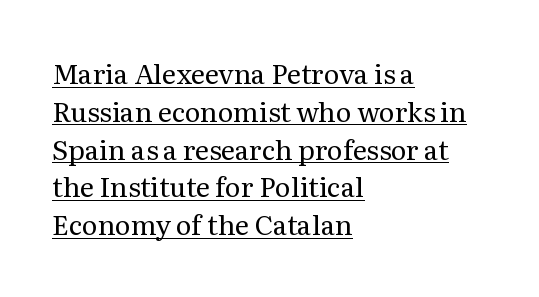
The image shows 27 px text type, upright; set left-aligned, normal line spacing (1.4x), normal letter spacing, underlined.
